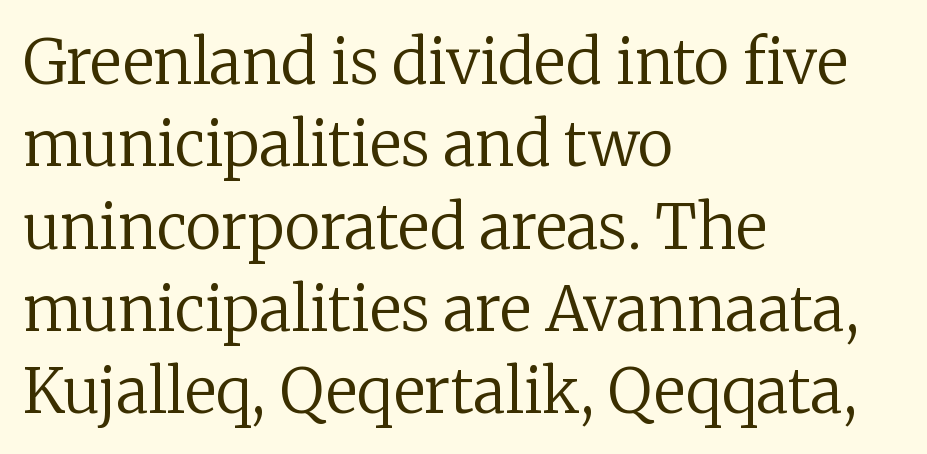
{"serif": "yes", "italic": "no", "bold": "no", "weight": "regular", "width": "normal", "stroke_contrast": "low", "x_height": "medium", "monospaced": "no", "underline": "no", "align": "left", "line_spacing": "normal", "line_spacing_ratio": 1.35, "letter_spacing": "normal", "letter_spacing_em": 0.0, "glyph_px": 61}
